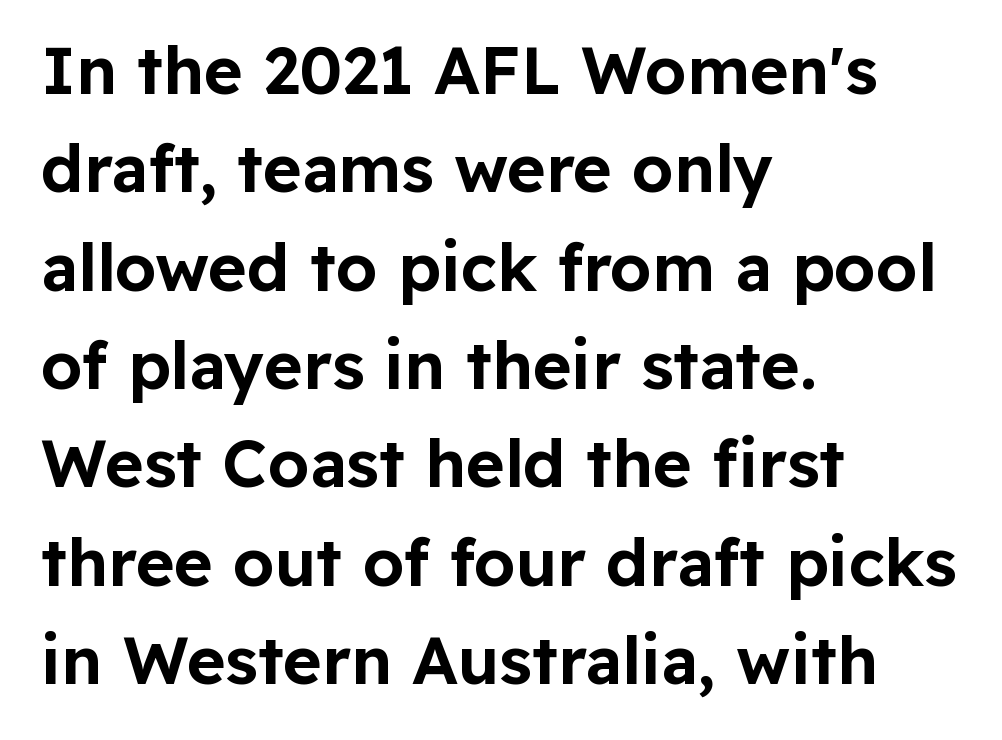
Q: Is the text italic (slanted)? A: No, it is upright.
Q: Is the typeface a serif or a sans-serif typeface? A: Sans-serif.
Q: Is the text underlined? A: No.
Q: How is the paragraph aligned? A: Left-aligned.
Q: Is the spacing between letters normal or unusually wide? A: Normal.
Q: Is the spacing between lines tight, normal or loose? A: Normal.
Q: Width (condensed, normal, or wide)? A: Normal.
Q: Stroke contrast? A: Low.
Q: x-height? A: Medium.
Q: Monospaced? A: No.
